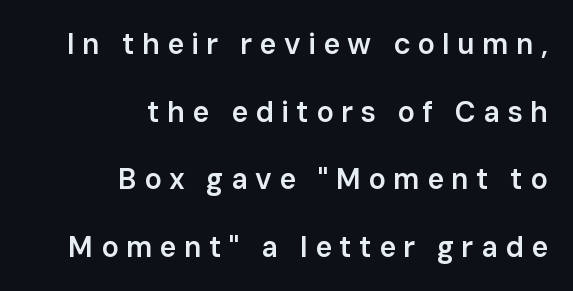
{"serif": "no", "italic": "no", "bold": "semi", "weight": "semibold", "width": "normal", "stroke_contrast": "low", "x_height": "medium", "monospaced": "no", "underline": "no", "align": "right", "line_spacing": "loose", "line_spacing_ratio": 2.33, "letter_spacing": "wide", "letter_spacing_em": 0.25, "glyph_px": 29}
